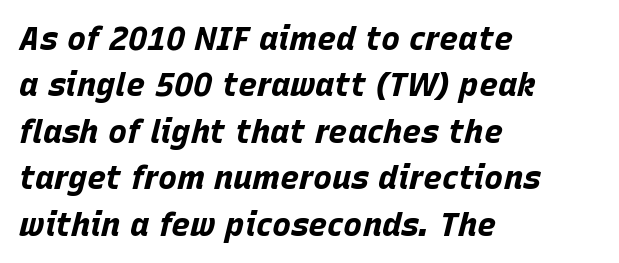
Q: Is the text bold? A: Yes.
Q: Is the text italic (slanted)? A: Yes, it leans right by about 15 degrees.
Q: Is the text underlined? A: No.
Q: How is the paragraph aligned? A: Left-aligned.
Q: Is the spacing between letters normal or unusually wide? A: Normal.
Q: Is the spacing between lines tight, normal or loose? A: Normal.
Q: Width (condensed, normal, or wide)? A: Normal.
Q: Stroke contrast? A: Low.
Q: x-height? A: Large.
Q: Monospaced? A: No.
